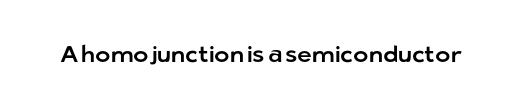
Q: Is the text italic (slanted)? A: No, it is upright.
Q: Is the text underlined? A: No.
Q: Is the spacing between letters normal or unusually wide? A: Normal.
